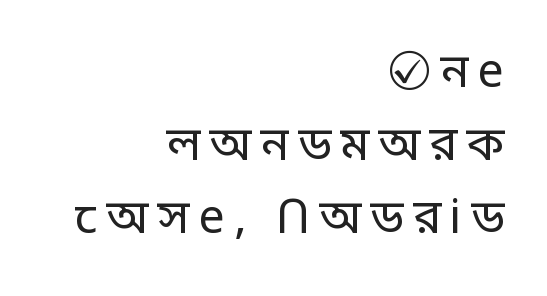
{"serif": "no", "italic": "no", "bold": "no", "weight": "regular", "width": "normal", "stroke_contrast": "low", "x_height": "large", "monospaced": "no", "underline": "no", "align": "right", "line_spacing": "normal", "line_spacing_ratio": 1.55, "glyph_px": 47}
